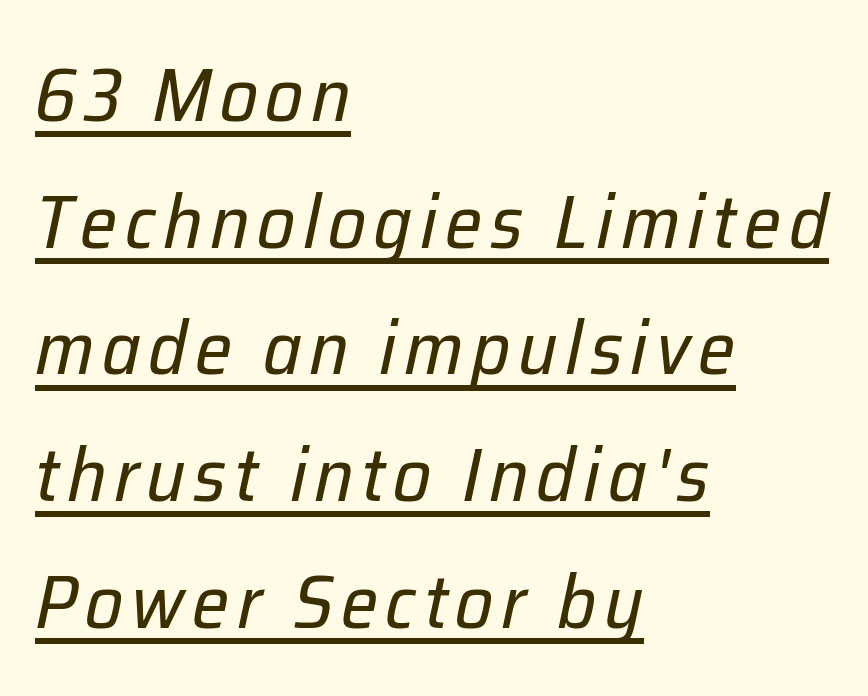
Looks like regular typesetting: each glyph gets only the width it needs. These lines are set flush left with a ragged right edge. There's an unmistakable incline to the writing here. The rendering uses a moderate line-height, typical for paragraphs. Vertical stems look standard width or narrower in stroke.
